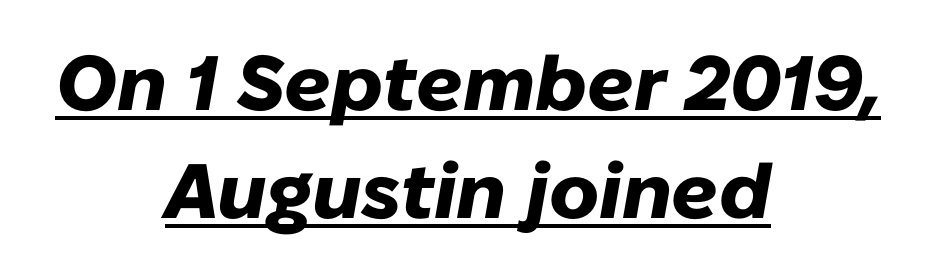
Q: Is the text bold? A: Yes.
Q: Is the text italic (slanted)? A: Yes, it leans right by about 10 degrees.
Q: Is the text underlined? A: Yes.
Q: How is the paragraph aligned? A: Centered.
Q: Is the spacing between letters normal or unusually wide? A: Normal.
Q: Is the spacing between lines tight, normal or loose? A: Normal.
Q: Width (condensed, normal, or wide)? A: Normal.
Q: Stroke contrast? A: Low.
Q: x-height? A: Medium.
Q: Monospaced? A: No.
